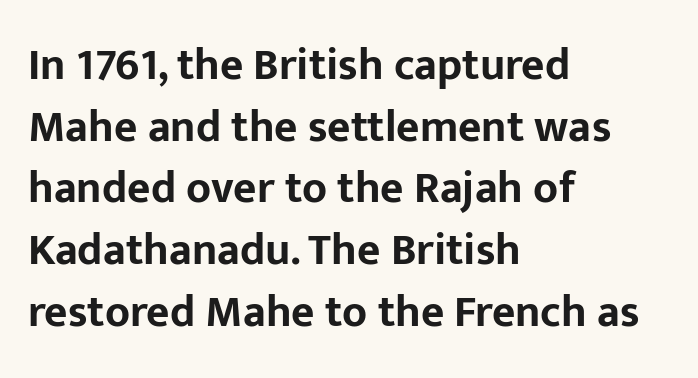
Vertical spacing — default. Students, this is bold: see how much ink each stroke carries. Quick note: not italic, upright. Horizontally, the lines are justified to the leading edge only.
